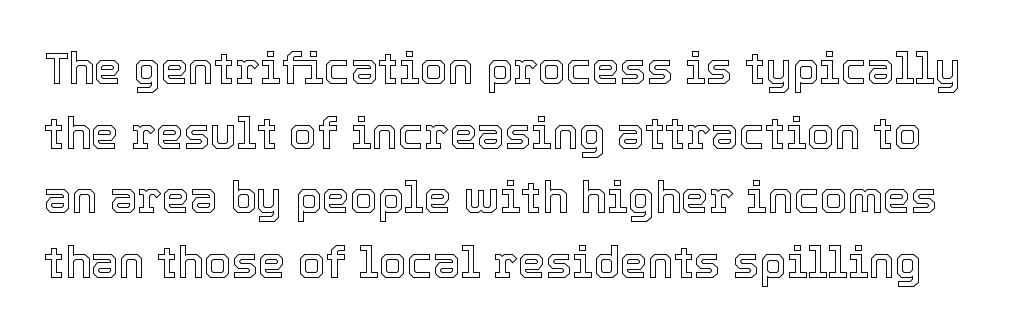
The image shows 44 px text type, upright; set normal line spacing (1.47x), normal letter spacing, not underlined; a medium x-height.
